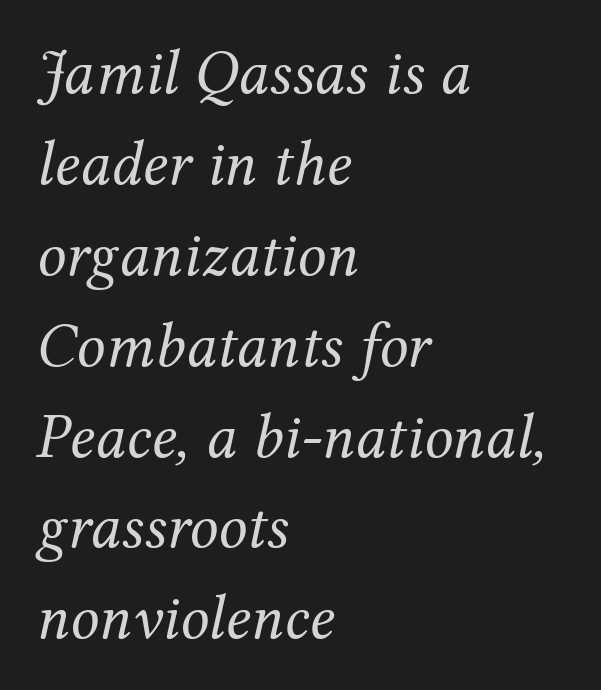
{"serif": "yes", "italic": "yes", "lean": "right", "slant_degrees": 12, "bold": "no", "weight": "regular", "width": "normal", "stroke_contrast": "medium", "x_height": "medium", "monospaced": "no", "underline": "no", "align": "left", "line_spacing": "normal", "line_spacing_ratio": 1.42, "letter_spacing": "normal", "letter_spacing_em": 0.0, "glyph_px": 64}
